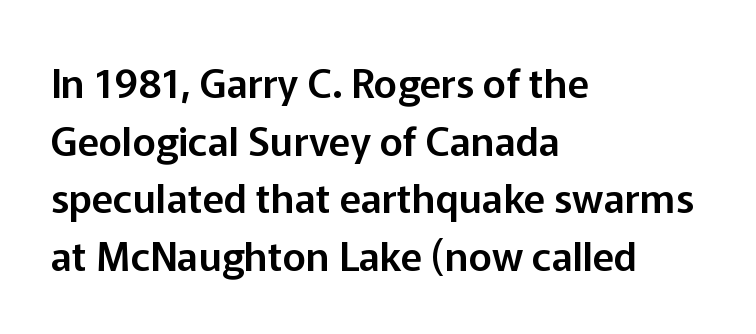
Q: Is the text italic (slanted)? A: No, it is upright.
Q: Is the typeface a serif or a sans-serif typeface? A: Sans-serif.
Q: Is the text underlined? A: No.
Q: How is the paragraph aligned? A: Left-aligned.
Q: Is the spacing between letters normal or unusually wide? A: Normal.
Q: Is the spacing between lines tight, normal or loose? A: Normal.
Q: Width (condensed, normal, or wide)? A: Normal.
Q: Stroke contrast? A: Low.
Q: x-height? A: Medium.
Q: Monospaced? A: No.
